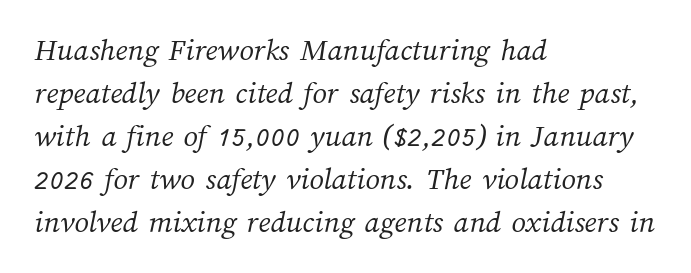
Do the characters align in a grid? No, the font is proportional. The lines in this sample share a left origin and differ only in where they stop. The line texture is even and compact thanks to regular tracking. If you measured baseline to baseline, you'd find a middling distance. The words here are not underlined. Stem width sits at or under what a default text font uses.
